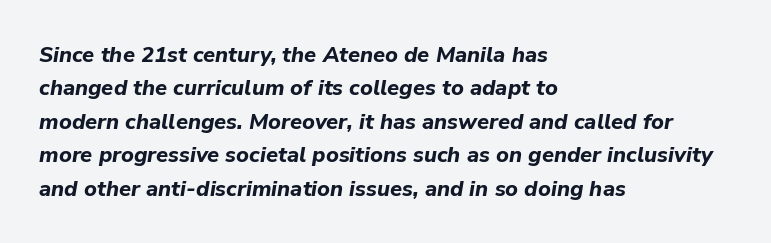
The image shows 22 px bold type, italic (leaning right); set left-aligned, normal line spacing (1.52x), normal letter spacing, not underlined.
